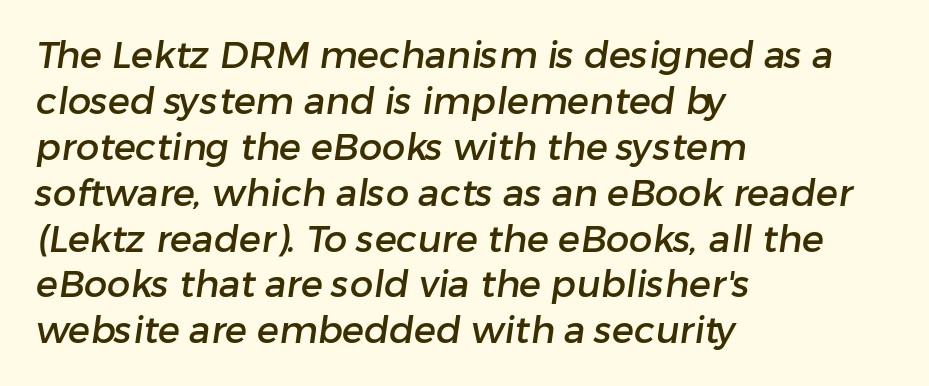
Q: Is the typeface a serif or a sans-serif typeface? A: Sans-serif.
Q: Is the text underlined? A: No.
Q: How is the paragraph aligned? A: Left-aligned.
Q: Is the spacing between letters normal or unusually wide? A: Normal.
Q: Width (condensed, normal, or wide)? A: Normal.
Q: Stroke contrast? A: Low.
Q: x-height? A: Medium.
Q: Monospaced? A: No.
